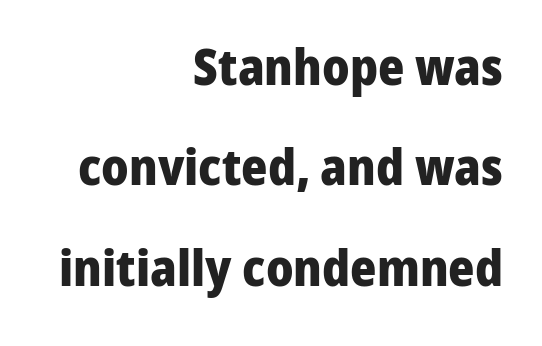
Each letter keeps its own natural width here, so spacing adapts to shape. These lines stack with their right ends in a neat column. Check the space under the baseline: it is left empty. Posture: vertical.
